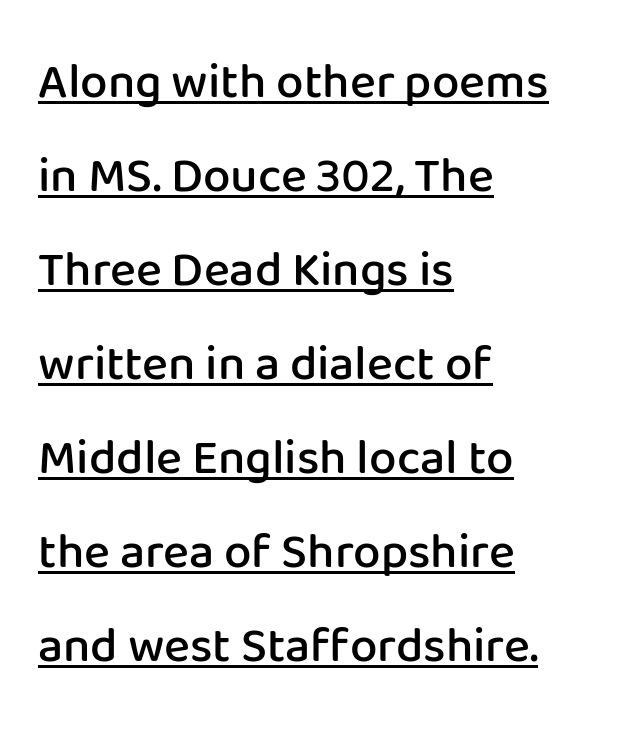
Q: Is the text bold? A: Semi-bold.
Q: Is the text italic (slanted)? A: No, it is upright.
Q: Is the typeface a serif or a sans-serif typeface? A: Sans-serif.
Q: Is the text underlined? A: Yes.
Q: How is the paragraph aligned? A: Left-aligned.
Q: Is the spacing between letters normal or unusually wide? A: Normal.
Q: Is the spacing between lines tight, normal or loose? A: Loose.
Q: Width (condensed, normal, or wide)? A: Normal.
Q: Stroke contrast? A: Low.
Q: x-height? A: Medium.
Q: Monospaced? A: No.
